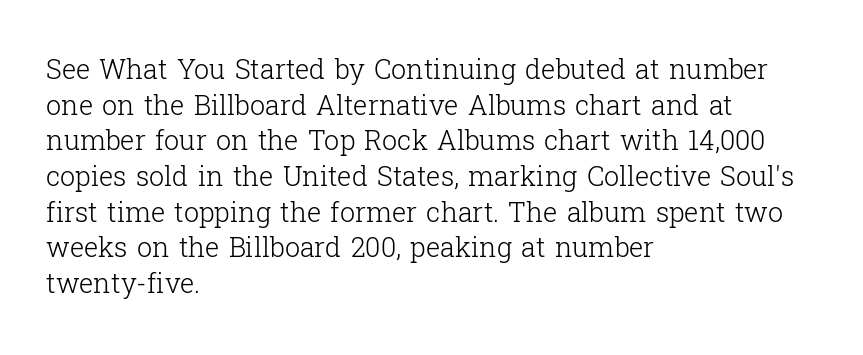
Q: Is the text bold? A: No.
Q: Is the text italic (slanted)? A: No, it is upright.
Q: Is the text underlined? A: No.
Q: How is the paragraph aligned? A: Left-aligned.
Q: Is the spacing between letters normal or unusually wide? A: Normal.
Q: Is the spacing between lines tight, normal or loose? A: Normal.
